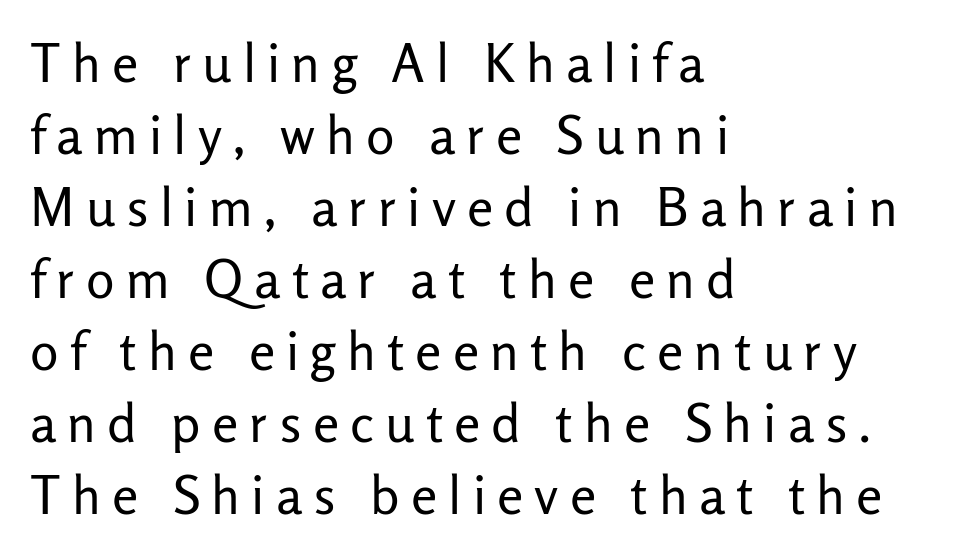
Q: Is the text bold? A: No.
Q: Is the text italic (slanted)? A: No, it is upright.
Q: Is the typeface a serif or a sans-serif typeface? A: Sans-serif.
Q: Is the text underlined? A: No.
Q: How is the paragraph aligned? A: Left-aligned.
Q: Is the spacing between letters normal or unusually wide? A: Unusually wide.
Q: Is the spacing between lines tight, normal or loose? A: Normal.
Q: Width (condensed, normal, or wide)? A: Normal.
Q: Stroke contrast? A: Low.
Q: x-height? A: Medium.
Q: Monospaced? A: No.
